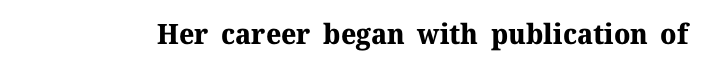
Q: Is the text bold? A: Yes.
Q: Is the text italic (slanted)? A: No, it is upright.
Q: Is the typeface a serif or a sans-serif typeface? A: Serif.
Q: Is the text underlined? A: No.
Q: Is the spacing between letters normal or unusually wide? A: Normal.
Q: Width (condensed, normal, or wide)? A: Normal.
Q: Stroke contrast? A: Medium.
Q: x-height? A: Medium.
Q: Monospaced? A: No.
